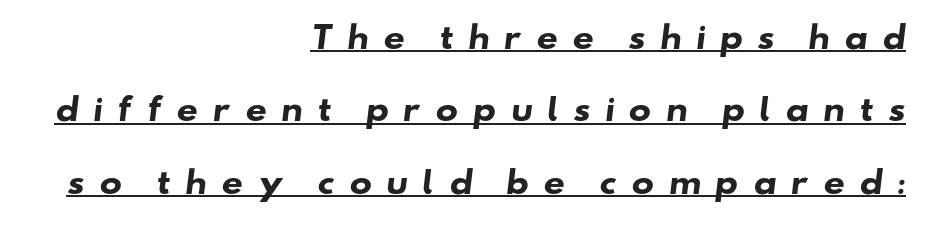
The image shows 30 px heavy, wide sans-serif type; set right-aligned, loose line spacing (2.41x), unusually wide letter spacing (+0.46 em), underlined; low stroke contrast and a small x-height.
